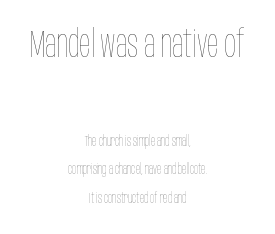
Q: Is the text bold? A: No.
Q: Is the text italic (slanted)? A: No, it is upright.
Q: Is the text underlined? A: No.
Q: How is the paragraph aligned? A: Centered.
Q: Is the spacing between letters normal or unusually wide? A: Normal.
Q: Is the spacing between lines tight, normal or loose? A: Loose.
Q: Which block of text is set in a larger size, the first (top) or the second (bottom)? A: The first (top) one.
Q: Width (condensed, normal, or wide)? A: Condensed.
Q: Stroke contrast? A: Low.
Q: x-height? A: Large.
Q: Monospaced? A: No.
